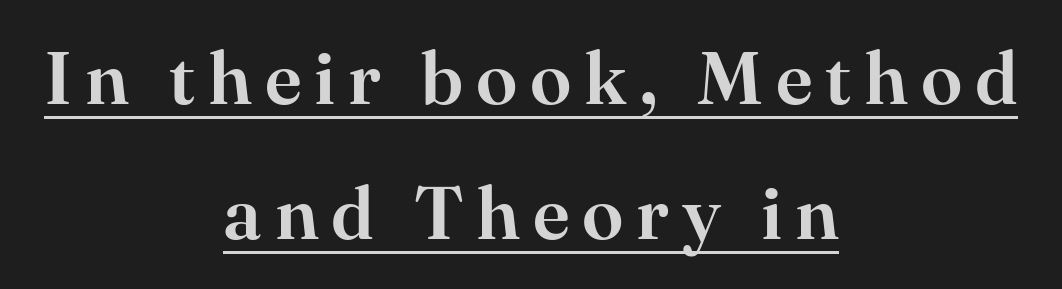
Does the type have serifs? Yes, each stem ends in a small foot. Think of a printed novel: that variable character pitch is what you see here. Casual observation: everything's sitting right in the middle. Does the lettering tilt? It doesn't — this is upright.
